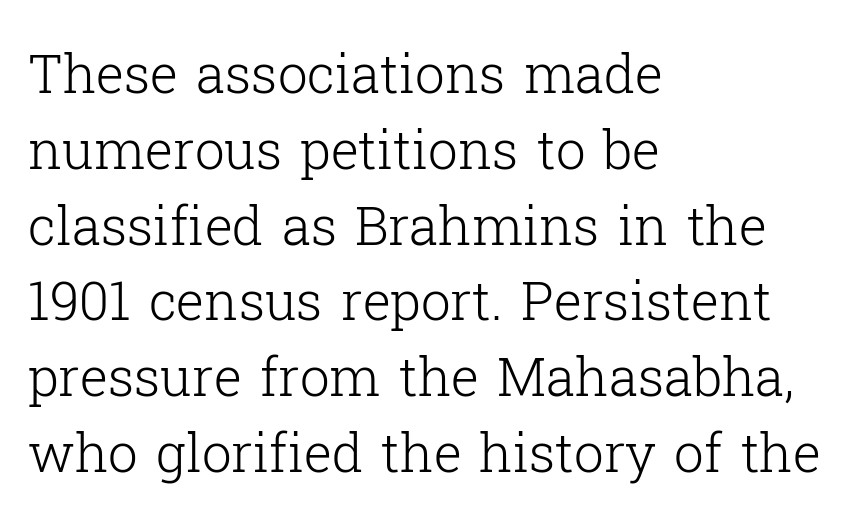
Q: Is the text bold? A: No.
Q: Is the text italic (slanted)? A: No, it is upright.
Q: Is the typeface a serif or a sans-serif typeface? A: Serif.
Q: Is the text underlined? A: No.
Q: How is the paragraph aligned? A: Left-aligned.
Q: Is the spacing between letters normal or unusually wide? A: Normal.
Q: Is the spacing between lines tight, normal or loose? A: Normal.
Q: Width (condensed, normal, or wide)? A: Normal.
Q: Stroke contrast? A: Low.
Q: x-height? A: Medium.
Q: Monospaced? A: No.
